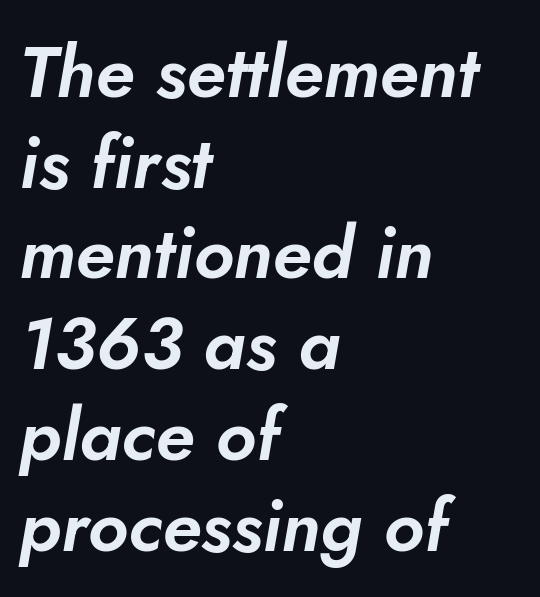
You could call the tracking neutral — neither tight nor loose. The lines are quadded left. Words float on clear page, feet unadorned. The letters advance in unequal steps, a hallmark of proportional type.
